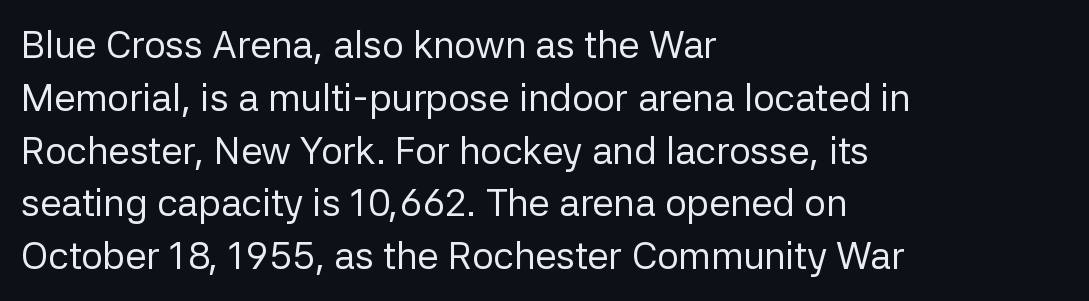
Is the block centered? No — it sits flush against the left margin. Stroke thickness stays within the range of a standard reading face or lighter. Letter spacing: default. One glance says typical: line gaps are just what's usual. Spacing verdict: proportional, widths tailored to each character. Style check: upright.
